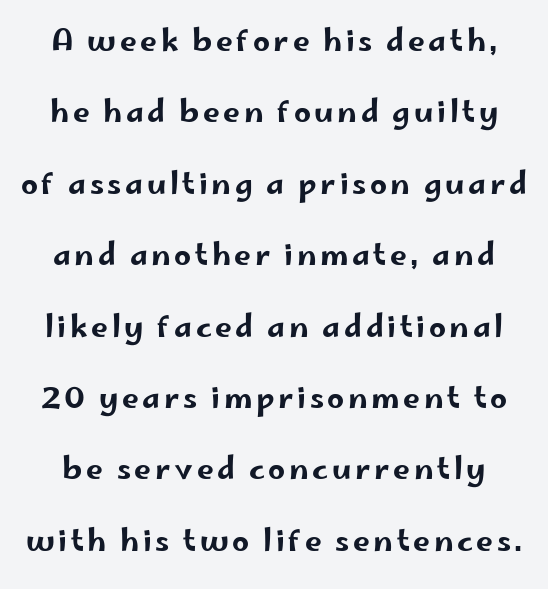
{"serif": "no", "italic": "no", "width": "wide", "stroke_contrast": "low", "x_height": "small", "monospaced": "no", "underline": "no", "line_spacing": "loose", "line_spacing_ratio": 2.38, "glyph_px": 30}
